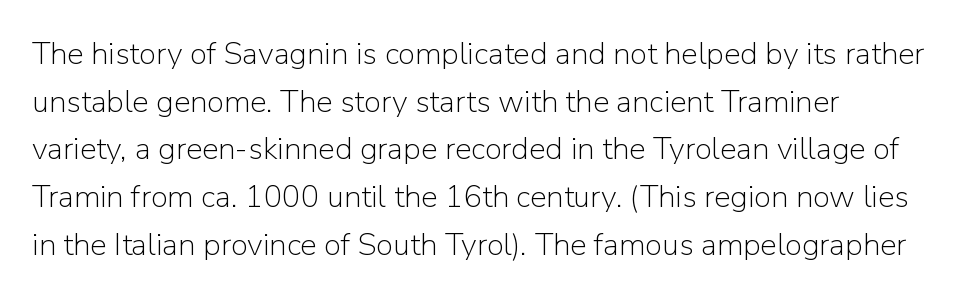
Q: Is the text bold? A: No.
Q: Is the text italic (slanted)? A: No, it is upright.
Q: Is the typeface a serif or a sans-serif typeface? A: Sans-serif.
Q: Is the text underlined? A: No.
Q: How is the paragraph aligned? A: Left-aligned.
Q: Is the spacing between letters normal or unusually wide? A: Normal.
Q: Is the spacing between lines tight, normal or loose? A: Normal.
Q: Width (condensed, normal, or wide)? A: Normal.
Q: Stroke contrast? A: Low.
Q: x-height? A: Medium.
Q: Monospaced? A: No.
